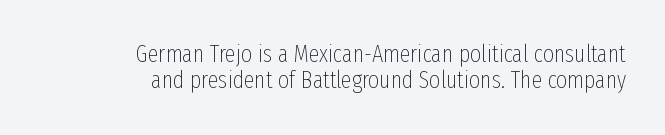
The image shows 24 px text type, upright; set right-aligned, tight line spacing (1.09x), normal letter spacing, not underlined.
